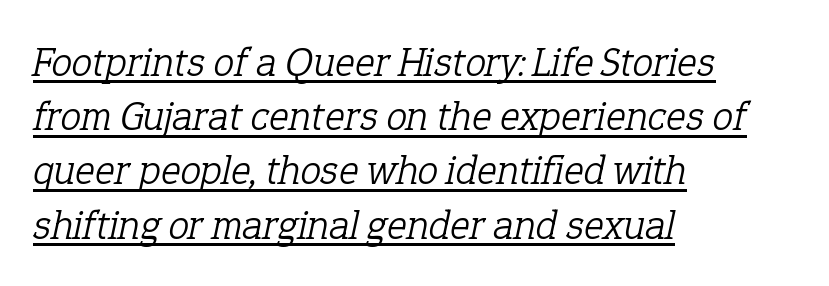
{"serif": "yes", "italic": "yes", "lean": "right", "slant_degrees": 12, "bold": "no", "weight": "light", "width": "normal", "stroke_contrast": "low", "x_height": "medium", "monospaced": "no", "underline": "yes", "align": "left", "line_spacing": "normal", "line_spacing_ratio": 1.29, "letter_spacing": "normal", "letter_spacing_em": 0.0, "glyph_px": 42}
